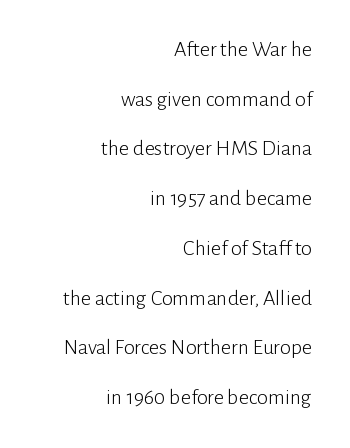
Q: Is the text bold? A: No.
Q: Is the text italic (slanted)? A: No, it is upright.
Q: Is the text underlined? A: No.
Q: How is the paragraph aligned? A: Right-aligned.
Q: Is the spacing between letters normal or unusually wide? A: Normal.
Q: Is the spacing between lines tight, normal or loose? A: Loose.
